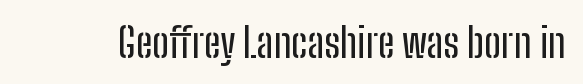
{"serif": "no", "italic": "no", "width": "condensed", "stroke_contrast": "low", "x_height": "medium", "monospaced": "no", "underline": "no", "letter_spacing": "normal", "letter_spacing_em": 0.0, "glyph_px": 41}
